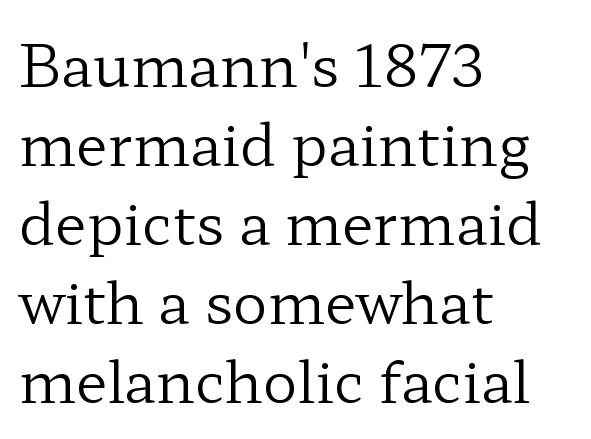
{"serif": "yes", "italic": "no", "bold": "no", "weight": "regular", "width": "wide", "stroke_contrast": "low", "x_height": "medium", "monospaced": "no", "underline": "no", "align": "left", "line_spacing": "normal", "line_spacing_ratio": 1.36, "letter_spacing": "normal", "letter_spacing_em": 0.0, "glyph_px": 58}
